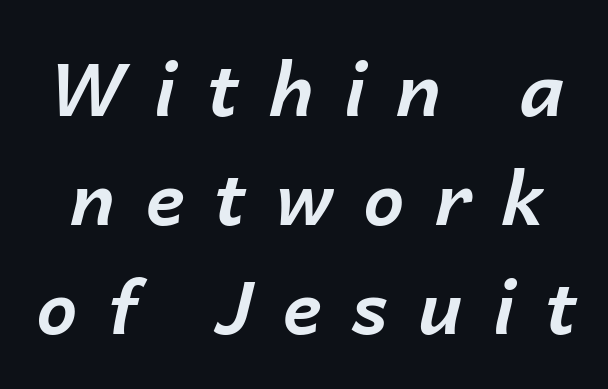
The image shows 73 px bold type, italic (leaning right); set normal line spacing (1.49x), unusually wide letter spacing (+0.41 em), not underlined; low stroke contrast and a medium x-height.
